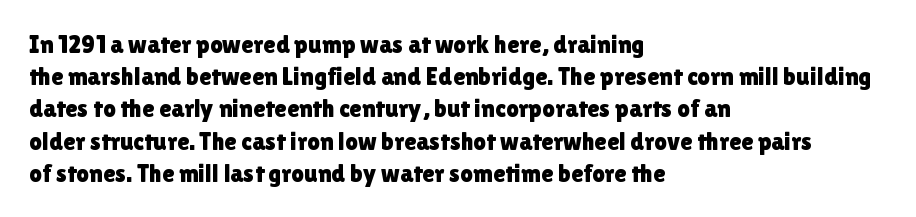
No italicization has been applied; the sample stays upright. This sample uses plain, unmodified letter spacing. Decoration check: the copy has no underline. The typesetter chose a ragged-right arrangement here. Interline gaps are of average width in this sample.
